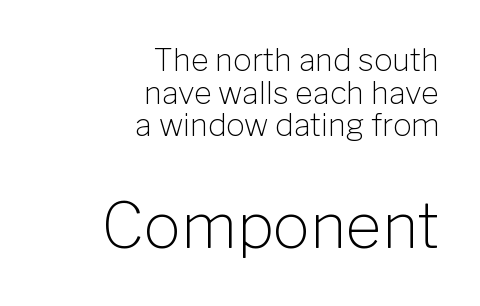
Look at the glyph heights: the lower group is clearly the bigger setting. Horizontal alignment here is rightward, an uncommon choice for prose. Look at the tracking — it's just the regular setting, nothing added. A quiet, ordinary-to-light weight characterises the typeface. Serifs: no, the terminals of the letterforms are clean.
